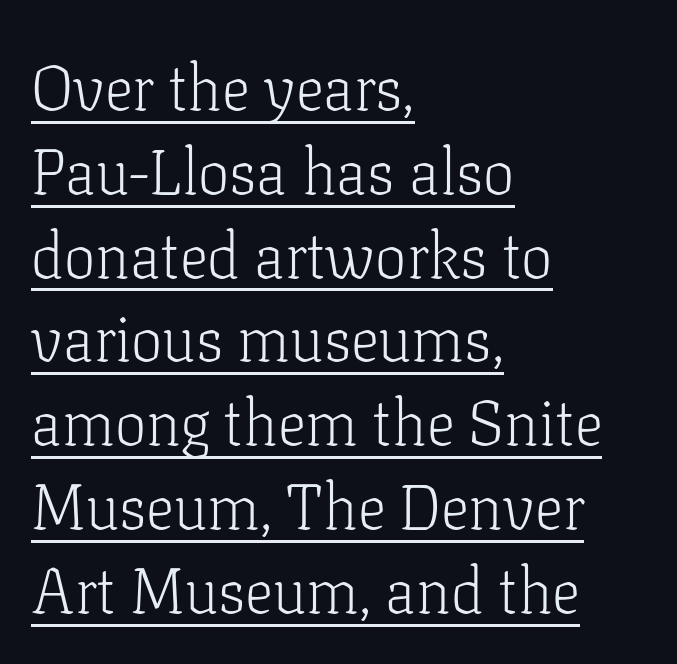
{"serif": "yes", "italic": "no", "bold": "no", "weight": "light", "width": "normal", "stroke_contrast": "low", "x_height": "medium", "monospaced": "no", "underline": "yes", "align": "left", "line_spacing": "normal", "line_spacing_ratio": 1.33, "letter_spacing": "normal", "letter_spacing_em": 0.0, "glyph_px": 63}
